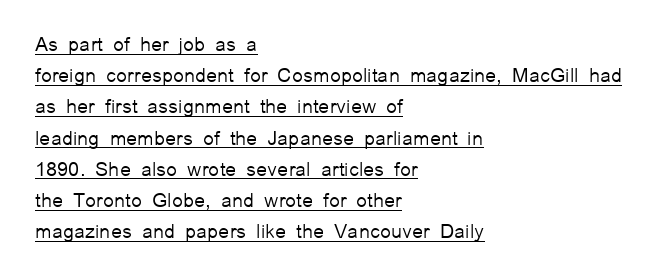
The image shows 20 px text type, upright; set left-aligned, normal line spacing (1.56x), normal letter spacing, underlined.
